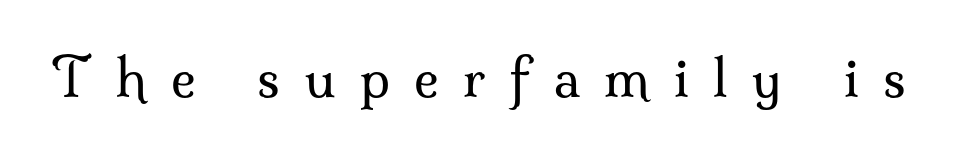
The image shows 52 px regular-weight serif type, upright; set unusually wide letter spacing (+0.47 em), not underlined; medium stroke contrast and a small x-height.
